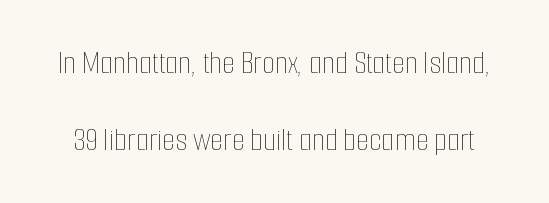
{"italic": "no", "bold": "no", "weight": "thin", "width": "condensed", "stroke_contrast": "low", "x_height": "medium", "monospaced": "no", "underline": "no", "line_spacing": "loose", "line_spacing_ratio": 2.32, "letter_spacing": "normal", "letter_spacing_em": 0.0, "glyph_px": 33}
